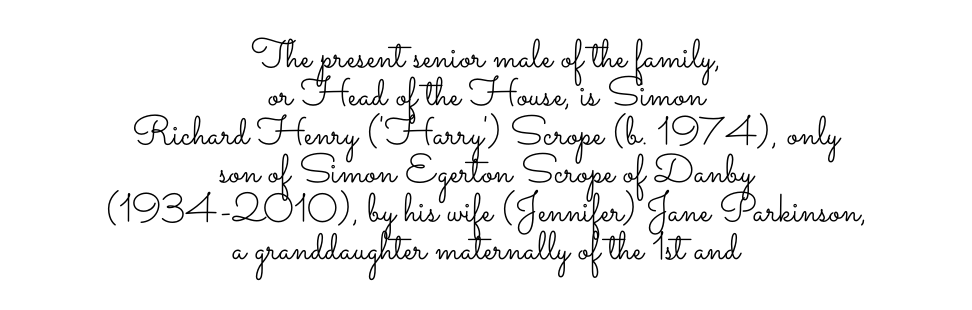
Q: Is the text bold? A: No.
Q: Is the text italic (slanted)? A: Yes.
Q: Is the text underlined? A: No.
Q: How is the paragraph aligned? A: Centered.
Q: Is the spacing between letters normal or unusually wide? A: Normal.
Q: Is the spacing between lines tight, normal or loose? A: Tight.
Q: Width (condensed, normal, or wide)? A: Wide.
Q: Stroke contrast? A: Low.
Q: x-height? A: Small.
Q: Monospaced? A: No.
